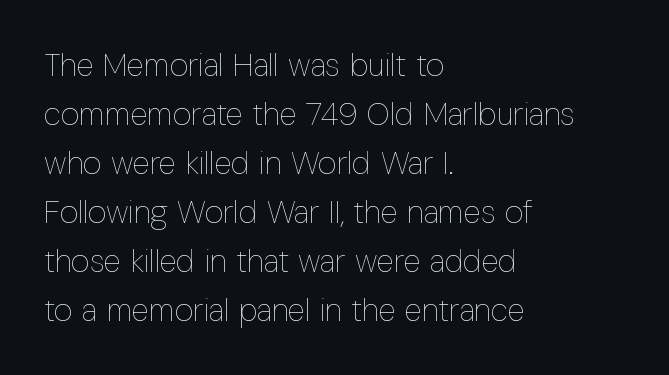
{"italic": "no", "bold": "no", "weight": "thin", "width": "condensed", "stroke_contrast": "low", "x_height": "medium", "monospaced": "no", "underline": "no", "align": "left", "line_spacing": "normal", "line_spacing_ratio": 1.53, "letter_spacing": "normal", "letter_spacing_em": 0.0, "glyph_px": 32}
